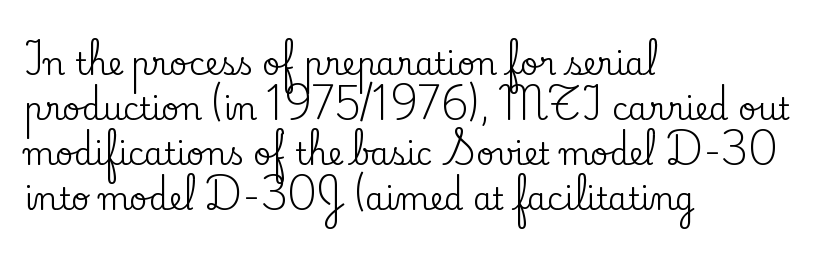
Varying glyph widths throughout — classic text-font behaviour. The line texture is even and compact thanks to regular tracking. Notice how descenders clear the ascenders below comfortably — that's standard leading. This rendering employs a face with finishing strokes, i.e., a serif. The space beneath each line is pristine and unruled.
